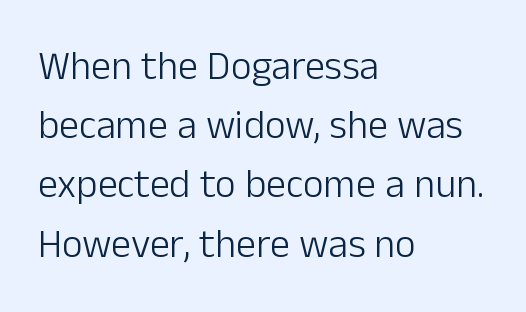
{"serif": "no", "italic": "no", "bold": "no", "weight": "light", "width": "normal", "stroke_contrast": "low", "x_height": "medium", "monospaced": "no", "underline": "no", "align": "left", "line_spacing": "normal", "line_spacing_ratio": 1.48, "letter_spacing": "normal", "letter_spacing_em": 0.0, "glyph_px": 40}
